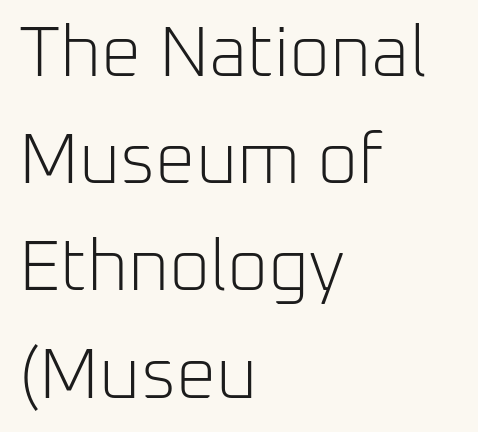
The specimen omits any rule beneath the text block's lines. Nothing unusual about the tracking: characters are spaced as the font intends. Classification — sans serif. Each line starts at the same left margin while the right side varies. On a weight scale, this lands at 450 or below. Ordinary non-slanted type is in use.
